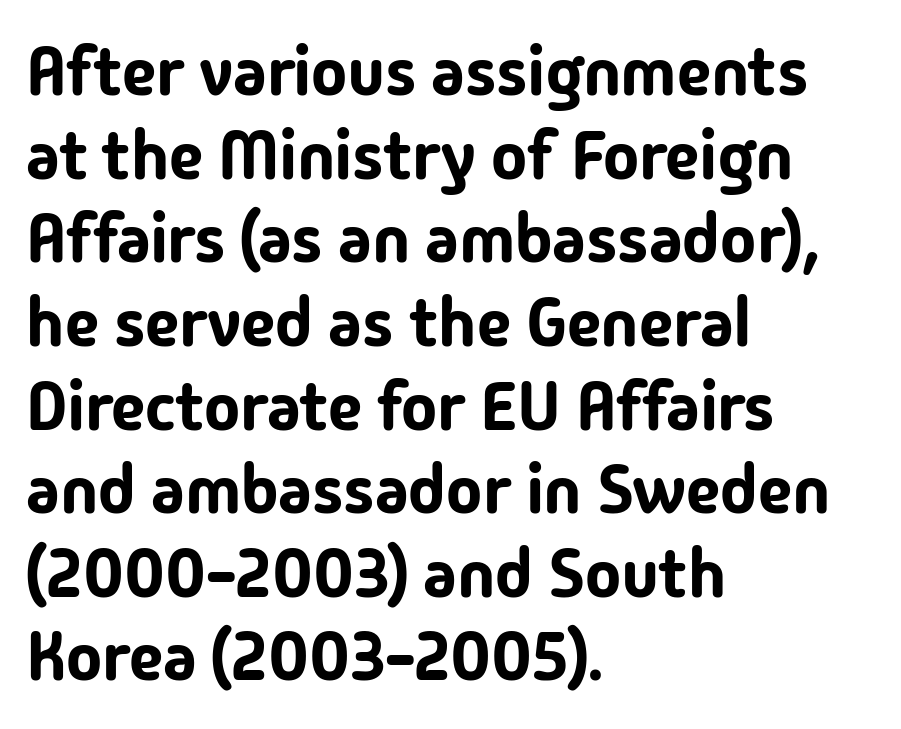
Letterform terminals end flat and unadorned throughout the passage. Proportional: the letters do not fall into vertical columns. The letters stand straight up with perfectly vertical stems. Descender tails drop into unmarked territory. Leftover space on each line is placed entirely after the last word. Look at the tracking — it's just the regular setting, nothing added.
